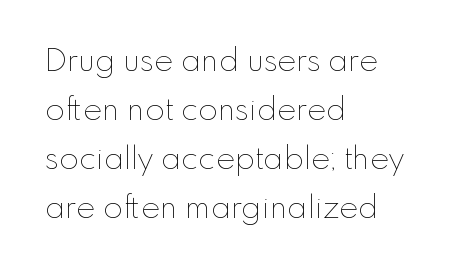
{"italic": "no", "bold": "no", "weight": "thin", "width": "normal", "stroke_contrast": "low", "x_height": "small", "monospaced": "no", "underline": "no", "align": "left", "line_spacing": "normal", "line_spacing_ratio": 1.53, "letter_spacing": "normal", "letter_spacing_em": 0.0, "glyph_px": 32}
